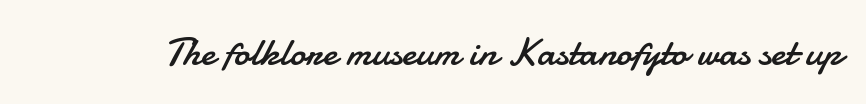
{"serif": "no", "bold": "no", "weight": "regular", "width": "normal", "stroke_contrast": "low", "x_height": "small", "monospaced": "no", "underline": "no", "letter_spacing": "normal", "letter_spacing_em": 0.0, "glyph_px": 40}
